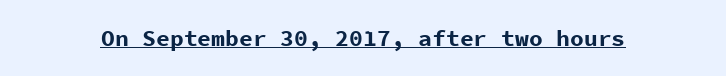
The image shows 23 px bold type, upright; set normal letter spacing, underlined.
